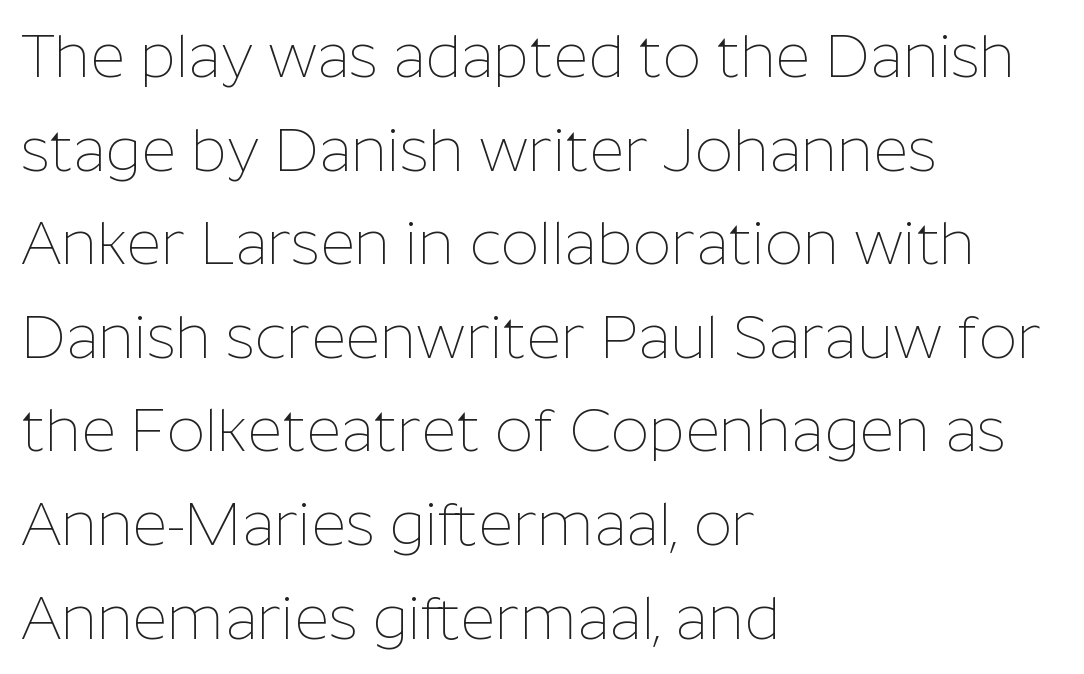
{"serif": "no", "italic": "no", "bold": "no", "weight": "thin", "width": "normal", "stroke_contrast": "low", "x_height": "medium", "monospaced": "no", "underline": "no", "align": "left", "line_spacing": "normal", "line_spacing_ratio": 1.56, "letter_spacing": "normal", "letter_spacing_em": 0.0, "glyph_px": 60}
